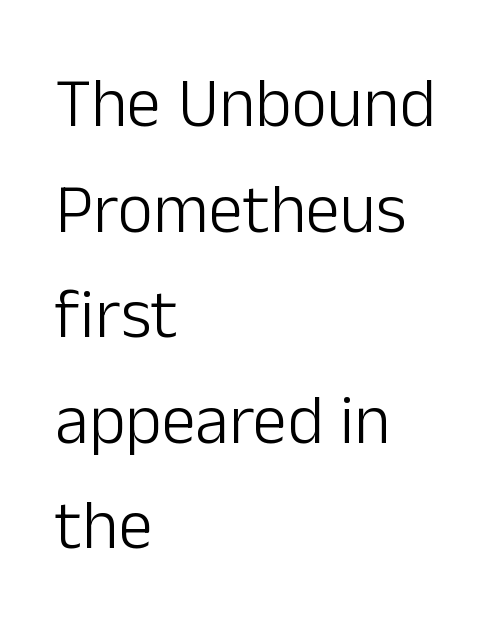
The image shows 69 px light sans-serif type, upright; set left-aligned, normal line spacing (1.53x), normal letter spacing, not underlined; low stroke contrast and a medium x-height.
